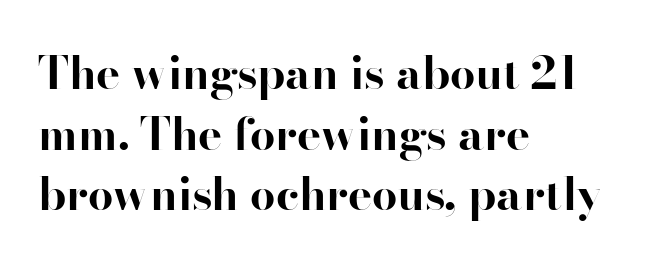
Q: Is the text bold? A: Yes.
Q: Is the text italic (slanted)? A: No, it is upright.
Q: Is the typeface a serif or a sans-serif typeface? A: Serif.
Q: Is the text underlined? A: No.
Q: How is the paragraph aligned? A: Left-aligned.
Q: Is the spacing between letters normal or unusually wide? A: Normal.
Q: Is the spacing between lines tight, normal or loose? A: Normal.
Q: Width (condensed, normal, or wide)? A: Normal.
Q: Stroke contrast? A: High.
Q: x-height? A: Small.
Q: Monospaced? A: No.
